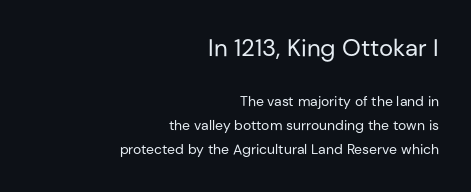
{"italic": "no", "bold": "no", "underline": "no", "align": "right", "line_spacing_ratio": 1.71, "letter_spacing": "normal", "letter_spacing_em": 0.0, "larger_block": "first", "size_ratio": 1.71, "glyph_px": 24}
